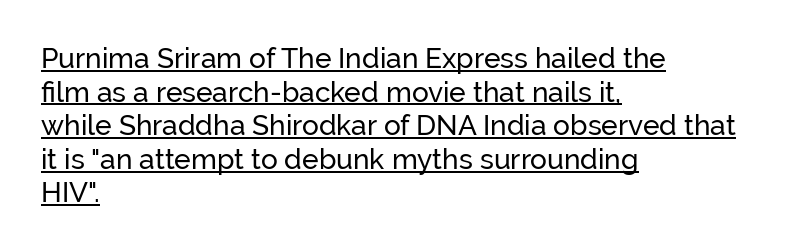
The image shows 28 px sans-serif type, upright; set left-aligned, line spacing 1.2x, normal letter spacing, underlined; low stroke contrast and a medium x-height.
